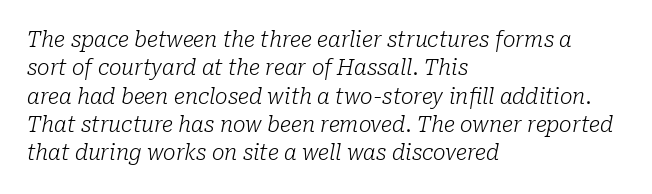
Q: Is the text bold? A: No.
Q: Is the text italic (slanted)? A: Yes, it leans right by about 10 degrees.
Q: Is the text underlined? A: No.
Q: How is the paragraph aligned? A: Left-aligned.
Q: Is the spacing between letters normal or unusually wide? A: Normal.
Q: Is the spacing between lines tight, normal or loose? A: Normal.
